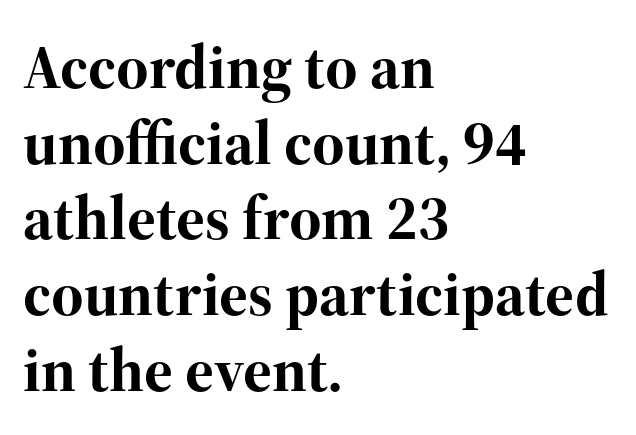
The image shows 62 px bold serif type, upright; set left-aligned, line spacing 1.22x, normal letter spacing, not underlined; high stroke contrast and a medium x-height.
